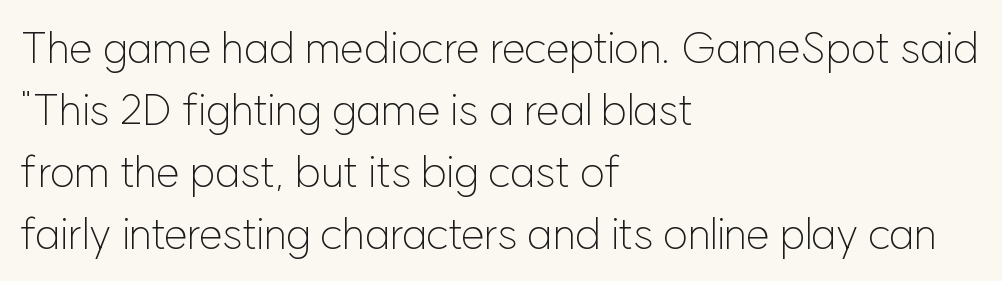
Q: Is the text bold? A: No.
Q: Is the text italic (slanted)? A: No, it is upright.
Q: Is the typeface a serif or a sans-serif typeface? A: Sans-serif.
Q: Is the text underlined? A: No.
Q: How is the paragraph aligned? A: Left-aligned.
Q: Is the spacing between letters normal or unusually wide? A: Normal.
Q: Is the spacing between lines tight, normal or loose? A: Normal.
Q: Width (condensed, normal, or wide)? A: Normal.
Q: Stroke contrast? A: Low.
Q: x-height? A: Medium.
Q: Monospaced? A: No.
